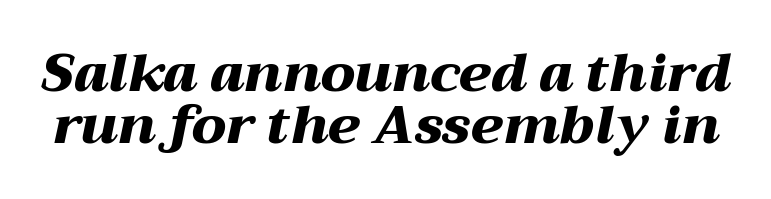
{"italic": "yes", "lean": "right", "slant_degrees": 12, "bold": "yes", "weight": "heavy", "width": "wide", "stroke_contrast": "medium", "x_height": "medium", "monospaced": "no", "underline": "no", "line_spacing": "tight", "line_spacing_ratio": 0.98, "letter_spacing": "normal", "letter_spacing_em": 0.0, "glyph_px": 53}
